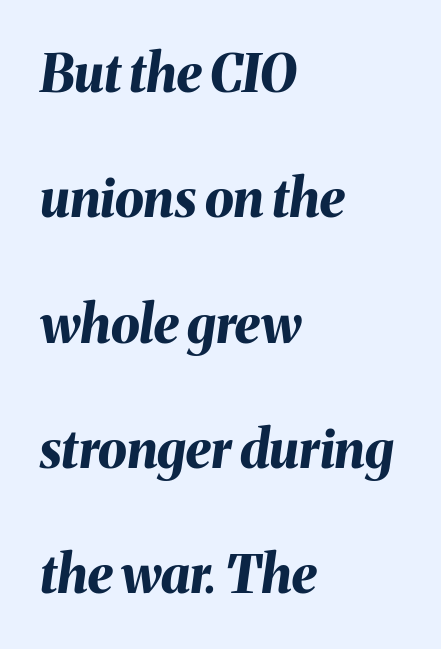
The image shows 52 px bold type, italic (leaning right); set left-aligned, loose line spacing (2.41x), normal letter spacing, not underlined; medium stroke contrast and a medium x-height.
